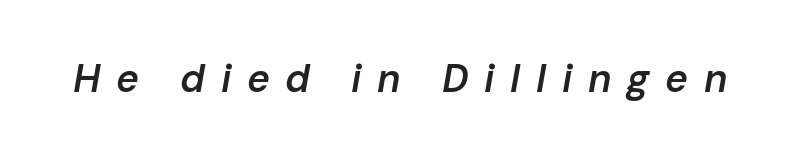
{"italic": "yes", "lean": "right", "slant_degrees": 10, "bold": "semi", "weight": "semibold", "width": "normal", "stroke_contrast": "low", "x_height": "medium", "monospaced": "no", "underline": "no", "letter_spacing": "wide", "letter_spacing_em": 0.4, "glyph_px": 39}
